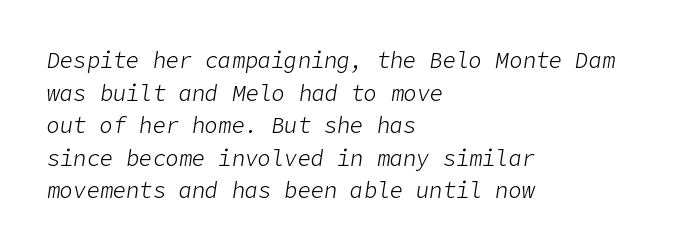
The image shows 22 px text type, italic (leaning right); set left-aligned, normal line spacing (1.48x), normal letter spacing, not underlined.
